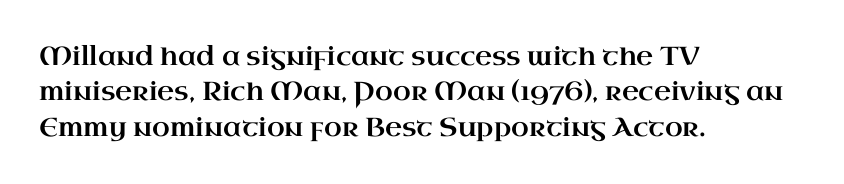
{"italic": "no", "underline": "no", "align": "left", "line_spacing": "normal", "line_spacing_ratio": 1.36, "letter_spacing": "normal", "letter_spacing_em": 0.0, "glyph_px": 26}
